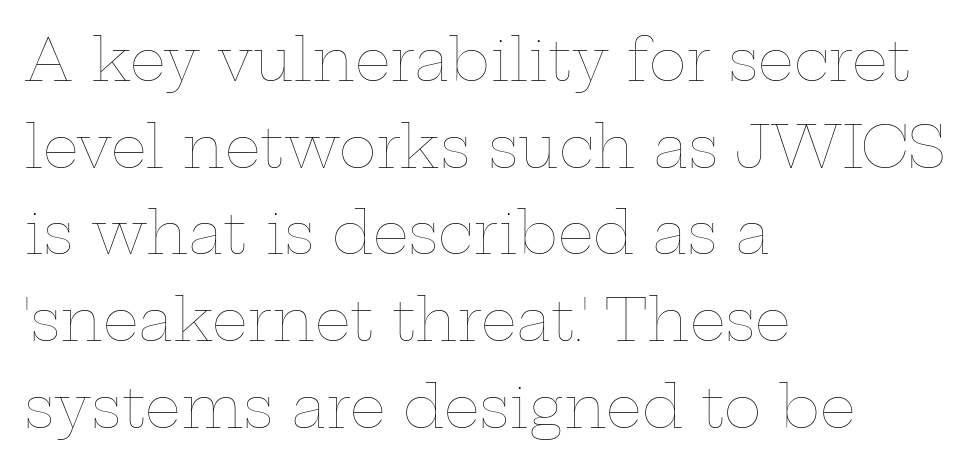
The type is set solid horizontally, with unmodified tracking. No heavy texture on the line: the type isn't bold. Is the block centered? No — it sits flush against the left margin. You can tell it's not italic because the verticals are truly vertical. Character widths vary here, with narrow letters taking less room than wide ones.
